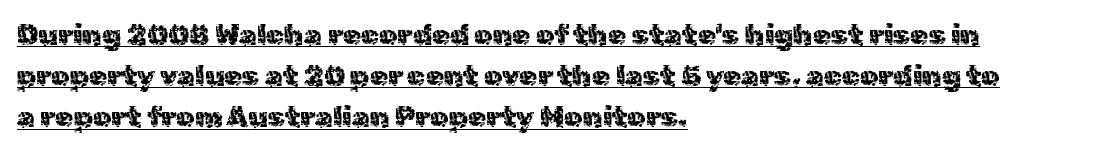
Q: Is the text italic (slanted)? A: No, it is upright.
Q: Is the typeface a serif or a sans-serif typeface? A: Sans-serif.
Q: Is the text underlined? A: Yes.
Q: How is the paragraph aligned? A: Left-aligned.
Q: Is the spacing between letters normal or unusually wide? A: Normal.
Q: Is the spacing between lines tight, normal or loose? A: Normal.
Q: Width (condensed, normal, or wide)? A: Normal.
Q: x-height? A: Medium.
Q: Monospaced? A: No.
